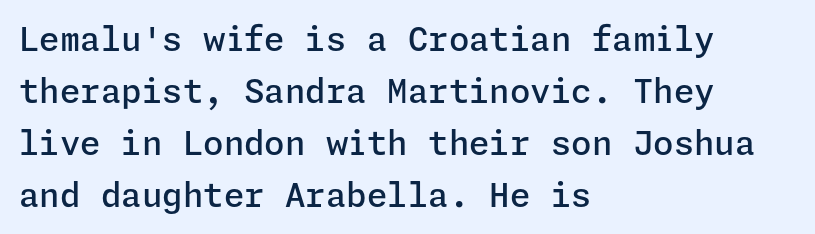
Notice how descenders clear the ascenders below comfortably — that's standard leading. How heavy is the stroke? Medium-heavy — a semibold, shy of bold. This rendering features lettering with no underline. These lines keep a tight, regular rhythm from letter to letter. Layout note: lines flush left.
